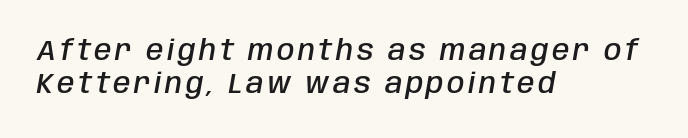
The image shows 28 px semibold, condensed type, italic (leaning right); set left-aligned, line spacing 1.19x, not underlined; low stroke contrast and a large x-height.
